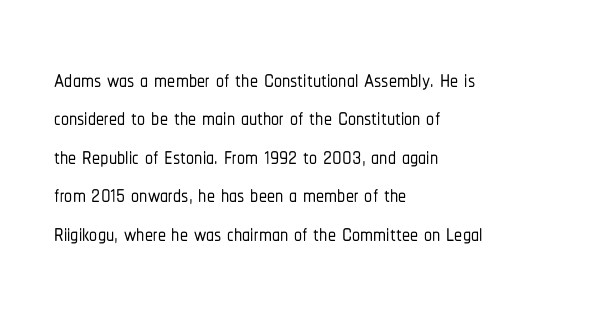
{"serif": "no", "italic": "no", "width": "condensed", "stroke_contrast": "low", "x_height": "medium", "monospaced": "no", "underline": "no", "align": "left", "line_spacing_ratio": 1.2, "letter_spacing": "normal", "letter_spacing_em": 0.0, "glyph_px": 32}
